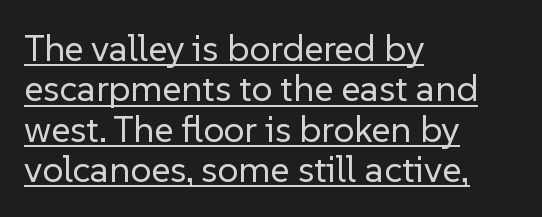
Q: Is the text bold? A: No.
Q: Is the text italic (slanted)? A: No, it is upright.
Q: Is the typeface a serif or a sans-serif typeface? A: Sans-serif.
Q: Is the text underlined? A: Yes.
Q: How is the paragraph aligned? A: Left-aligned.
Q: Is the spacing between letters normal or unusually wide? A: Normal.
Q: Is the spacing between lines tight, normal or loose? A: Tight.
Q: Width (condensed, normal, or wide)? A: Normal.
Q: Stroke contrast? A: Low.
Q: x-height? A: Medium.
Q: Monospaced? A: No.
